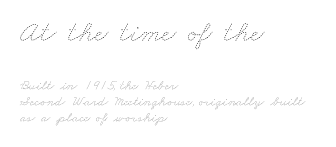
Reading top to bottom, the characters get smaller at the block break. Beneath every word, the page is bare. Spacing verdict: proportional, widths tailored to each character. The paragraph shown leans on its left margin.
